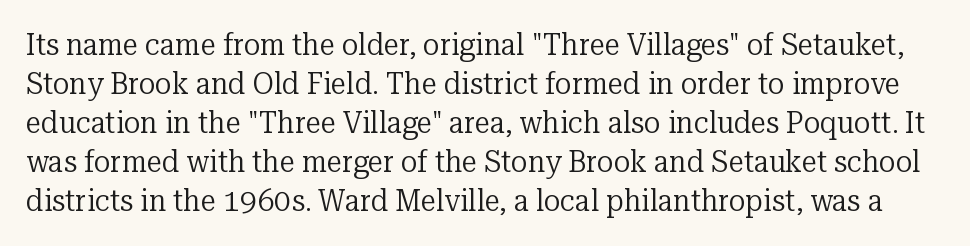
{"serif": "yes", "italic": "no", "bold": "no", "weight": "regular", "width": "normal", "stroke_contrast": "low", "x_height": "medium", "monospaced": "no", "underline": "no", "line_spacing": "normal", "line_spacing_ratio": 1.26, "letter_spacing": "normal", "letter_spacing_em": 0.0, "glyph_px": 31}
